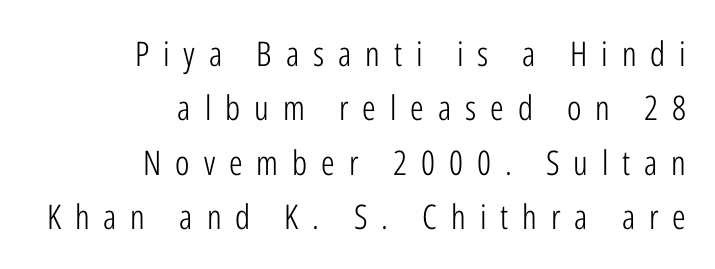
Leading matches the norm, producing a regular column. The cut favours lightness, reaching ordinary text weight at its darkest. The gap between lines stays unmarked. The type is letterspaced generously, with wide tracking.
